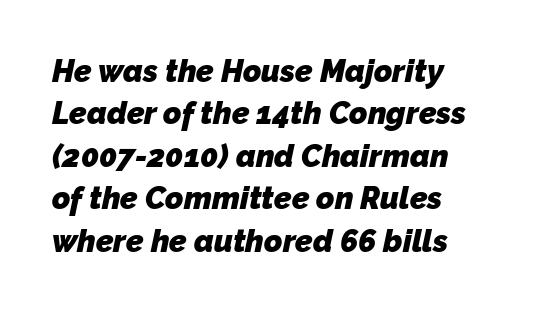
The passage shown is typed in a proportional face where columns would drift. Rule under the text: the space is simply empty. Does the leading feel generous? No, just average. The passage shown is emphatically bold.
